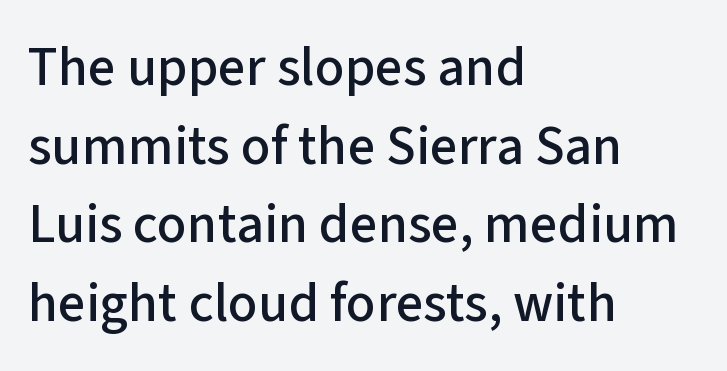
{"serif": "no", "italic": "no", "width": "normal", "stroke_contrast": "low", "x_height": "medium", "monospaced": "no", "underline": "no", "align": "left", "line_spacing": "normal", "line_spacing_ratio": 1.43, "letter_spacing": "normal", "letter_spacing_em": 0.0, "glyph_px": 55}
